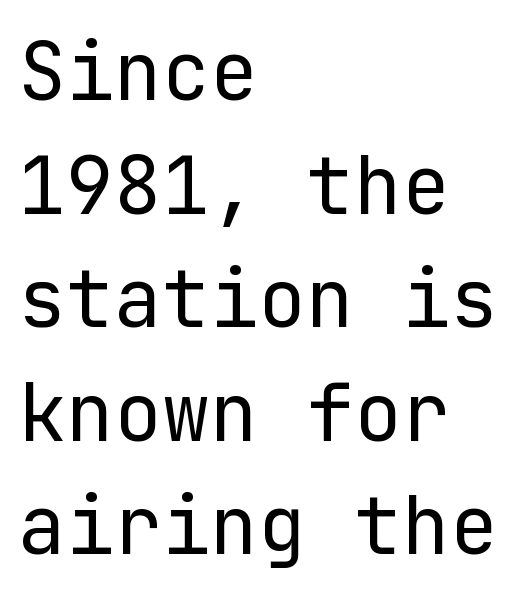
The image shows 80 px regular-weight sans-serif type, upright; set left-aligned, normal line spacing (1.42x), normal letter spacing, not underlined; low stroke contrast and a medium x-height.
